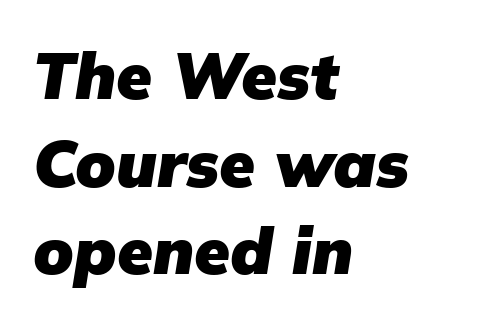
Q: Is the text bold? A: Yes.
Q: Is the typeface a serif or a sans-serif typeface? A: Sans-serif.
Q: Is the text underlined? A: No.
Q: How is the paragraph aligned? A: Left-aligned.
Q: Is the spacing between letters normal or unusually wide? A: Normal.
Q: Is the spacing between lines tight, normal or loose? A: Normal.
Q: Width (condensed, normal, or wide)? A: Normal.
Q: Stroke contrast? A: Low.
Q: x-height? A: Medium.
Q: Monospaced? A: No.
